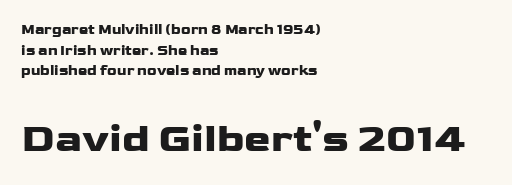
The image shows 40 px heavy, wide sans-serif type, upright; set left-aligned, normal line spacing (1.48x), normal letter spacing, not underlined; the second (bottom) block is 2.86x larger; low stroke contrast and a medium x-height.
